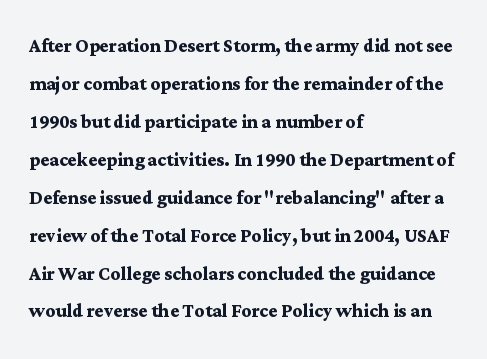
Q: Is the text bold? A: Yes.
Q: Is the text italic (slanted)? A: No, it is upright.
Q: Is the text underlined? A: No.
Q: How is the paragraph aligned? A: Left-aligned.
Q: Is the spacing between letters normal or unusually wide? A: Normal.
Q: Is the spacing between lines tight, normal or loose? A: Normal.
